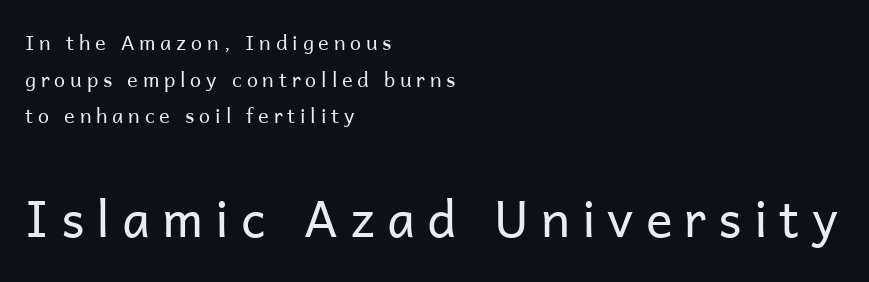
Q: Is the text bold? A: No.
Q: Is the text italic (slanted)? A: No, it is upright.
Q: Is the typeface a serif or a sans-serif typeface? A: Sans-serif.
Q: Is the text underlined? A: No.
Q: How is the paragraph aligned? A: Left-aligned.
Q: Is the spacing between letters normal or unusually wide? A: Unusually wide.
Q: Which block of text is set in a larger size, the first (top) or the second (bottom)? A: The second (bottom) one.
Q: Width (condensed, normal, or wide)? A: Normal.
Q: Stroke contrast? A: Low.
Q: x-height? A: Medium.
Q: Monospaced? A: No.
